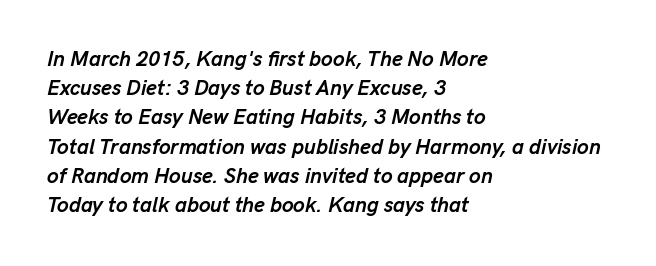
The passage shown is emphatically bold. One-word summary of the alignment: left. Short note: letters normally spaced. There's an unmistakable incline to the writing here. The zone under the glyphs is completely vacant. In terms of leading, this rendering sits right in the middle.
